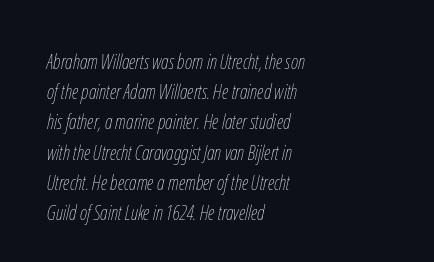
{"italic": "yes", "lean": "right", "slant_degrees": 12, "bold": "no", "underline": "no", "align": "left", "line_spacing": "normal", "line_spacing_ratio": 1.51, "letter_spacing": "normal", "letter_spacing_em": 0.0, "glyph_px": 20}
